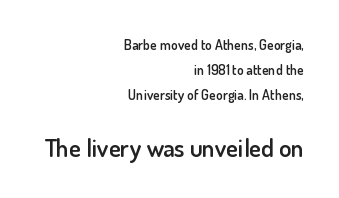
The image shows 25 px text type, upright; set right-aligned, line spacing 1.8x, normal letter spacing, not underlined; the second (bottom) block is 1.79x larger.
